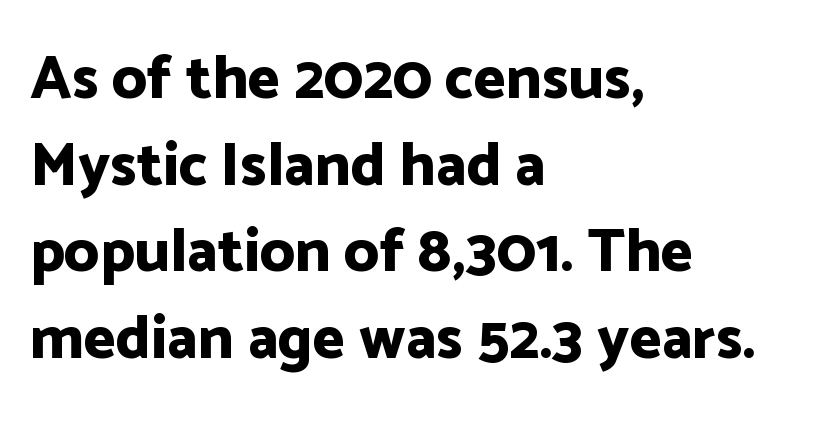
The image shows 61 px bold sans-serif type, upright; set left-aligned, normal line spacing (1.42x), normal letter spacing, not underlined; low stroke contrast and a medium x-height.
